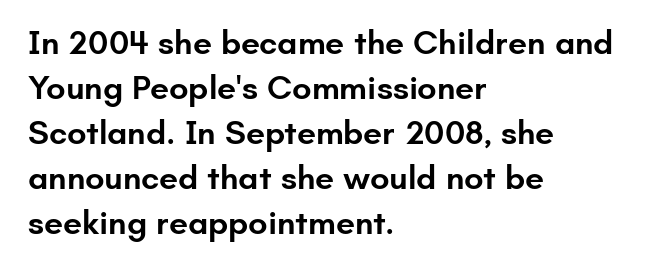
Just letters on the line, the space beneath them empty. Upright lettering throughout. These words are printed semibold, heavier than regular yet not bold. Is this a sans? Yes — the strokes have no serifs.
